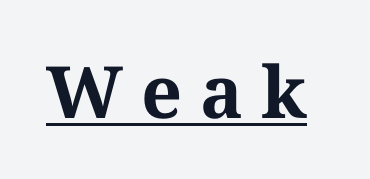
{"serif": "yes", "italic": "no", "bold": "yes", "weight": "bold", "width": "normal", "stroke_contrast": "medium", "x_height": "medium", "monospaced": "no", "underline": "yes", "letter_spacing": "wide", "letter_spacing_em": 0.25, "glyph_px": 72}
